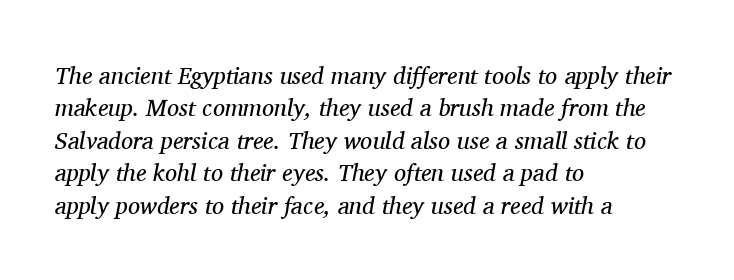
There is no visible air inserted between adjacent glyphs. The baseline area is clear. Vertical spacing — default. Every character sits at an angle, as italics do.
